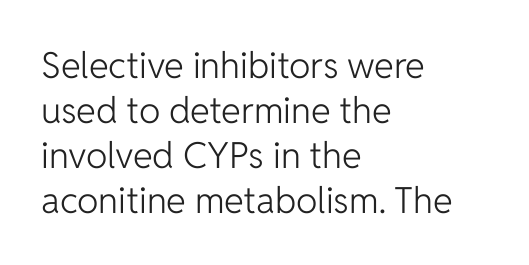
Is the letter spacing exaggerated? No — it looks like the ordinary default. All the whitespace from short lines collects on the right. Upright lettering throughout. The zone under the glyphs is completely vacant.
